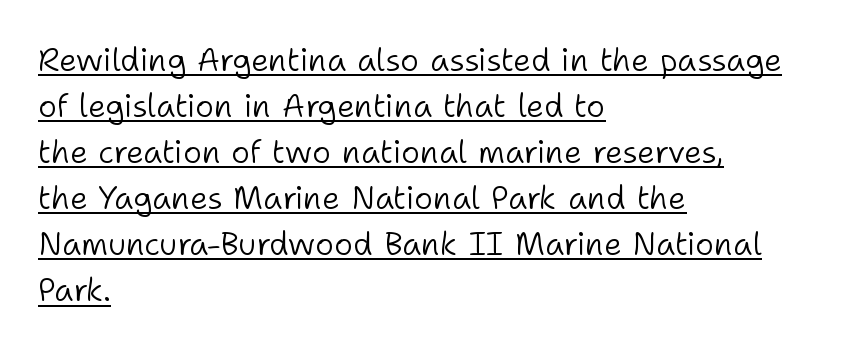
{"serif": "no", "italic": "no", "bold": "no", "weight": "light", "width": "normal", "stroke_contrast": "low", "x_height": "medium", "monospaced": "no", "underline": "yes", "align": "left", "line_spacing": "normal", "line_spacing_ratio": 1.44, "letter_spacing": "normal", "letter_spacing_em": 0.0, "glyph_px": 32}
